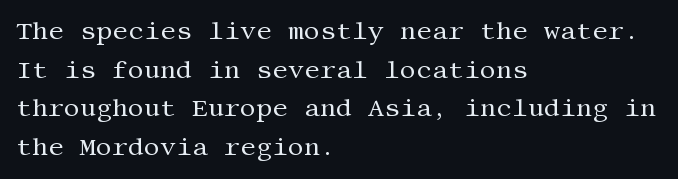
Notice how descenders clear the ascenders below comfortably — that's standard leading. Posture: vertical. Letter spacing: default. This rendering uses left alignment, leaving the right contour irregular.
